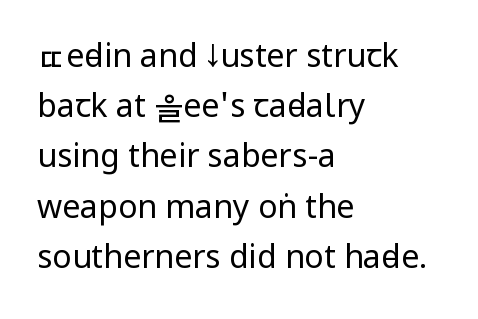
Q: Is the text bold? A: No.
Q: Is the text italic (slanted)? A: No, it is upright.
Q: Is the typeface a serif or a sans-serif typeface? A: Sans-serif.
Q: Is the text underlined? A: No.
Q: How is the paragraph aligned? A: Left-aligned.
Q: Is the spacing between letters normal or unusually wide? A: Normal.
Q: Is the spacing between lines tight, normal or loose? A: Normal.
Q: Width (condensed, normal, or wide)? A: Condensed.
Q: Stroke contrast? A: Low.
Q: x-height? A: Large.
Q: Monospaced? A: No.
